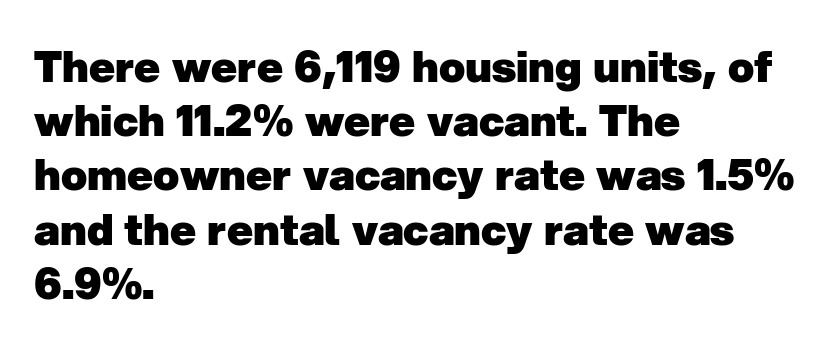
Q: Is the text bold? A: Yes.
Q: Is the typeface a serif or a sans-serif typeface? A: Sans-serif.
Q: Is the text underlined? A: No.
Q: How is the paragraph aligned? A: Left-aligned.
Q: Is the spacing between letters normal or unusually wide? A: Normal.
Q: Is the spacing between lines tight, normal or loose? A: Normal.
Q: Width (condensed, normal, or wide)? A: Normal.
Q: Stroke contrast? A: Low.
Q: x-height? A: Medium.
Q: Monospaced? A: No.
